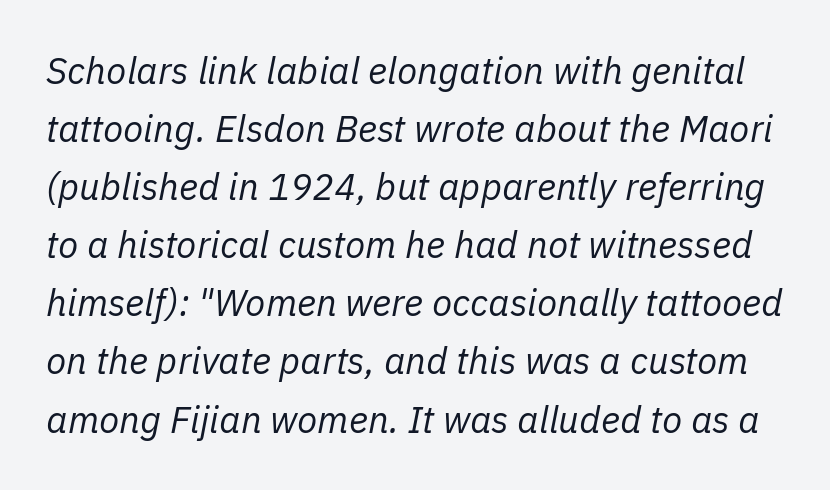
Q: Is the text bold? A: No.
Q: Is the text italic (slanted)? A: Yes, it leans right by about 11 degrees.
Q: Is the text underlined? A: No.
Q: Is the spacing between letters normal or unusually wide? A: Normal.
Q: Is the spacing between lines tight, normal or loose? A: Normal.
Q: Width (condensed, normal, or wide)? A: Normal.
Q: Stroke contrast? A: Low.
Q: x-height? A: Medium.
Q: Monospaced? A: No.
